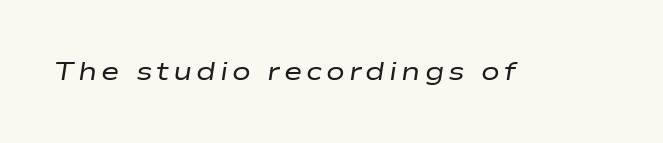
The font's italic variant was chosen for this text. Weight class: somewhere from thin through regular. Each row of text sits above clean, open space.
